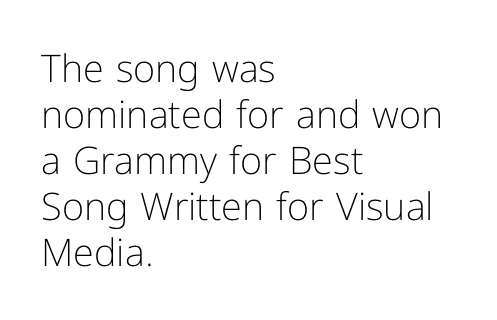
Spacing between characters is what you'd get straight out of the box. A typesetter would label this face a sans. Is this a fixed-width face? No — the glyphs have proportional, varying widths. Nothing heavy about these letters — not bold at all.
